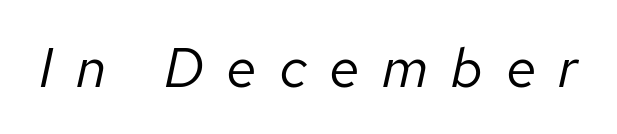
{"italic": "yes", "lean": "right", "slant_degrees": 12, "bold": "no", "weight": "regular", "width": "normal", "stroke_contrast": "low", "x_height": "medium", "monospaced": "no", "underline": "no", "letter_spacing": "wide", "letter_spacing_em": 0.4, "glyph_px": 56}
